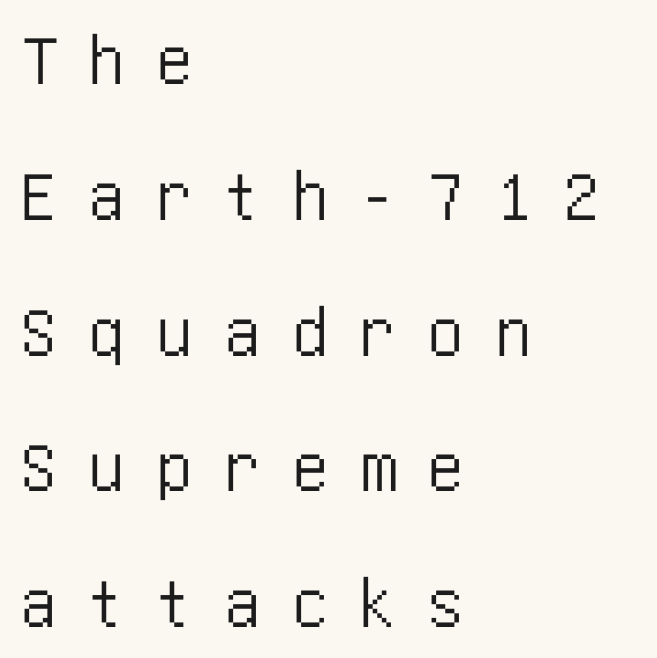
Q: Is the text italic (slanted)? A: No, it is upright.
Q: Is the typeface a serif or a sans-serif typeface? A: Sans-serif.
Q: Is the text underlined? A: No.
Q: How is the paragraph aligned? A: Left-aligned.
Q: Is the spacing between letters normal or unusually wide? A: Unusually wide.
Q: Width (condensed, normal, or wide)? A: Condensed.
Q: Stroke contrast? A: Low.
Q: x-height? A: Large.
